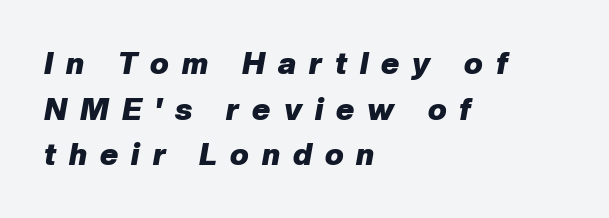
Q: Is the text bold? A: Yes.
Q: Is the text italic (slanted)? A: Yes, it leans right by about 10 degrees.
Q: Is the text underlined? A: No.
Q: How is the paragraph aligned? A: Left-aligned.
Q: Is the spacing between letters normal or unusually wide? A: Unusually wide.
Q: Is the spacing between lines tight, normal or loose? A: Normal.
Q: Width (condensed, normal, or wide)? A: Normal.
Q: Stroke contrast? A: Low.
Q: x-height? A: Medium.
Q: Monospaced? A: No.
